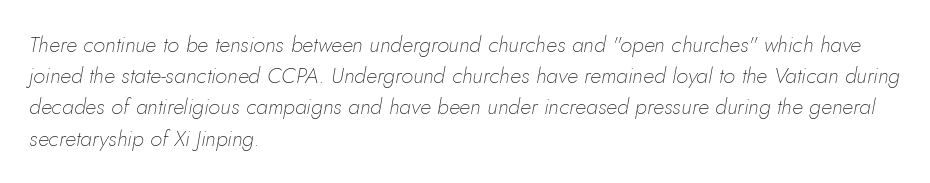
{"italic": "yes", "lean": "right", "slant_degrees": 10, "bold": "no", "underline": "no", "align": "left", "line_spacing": "normal", "line_spacing_ratio": 1.42, "letter_spacing": "normal", "letter_spacing_em": 0.0, "glyph_px": 22}
